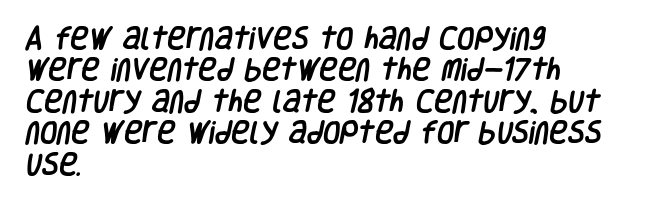
Q: Is the text underlined? A: No.
Q: How is the paragraph aligned? A: Left-aligned.
Q: Is the spacing between letters normal or unusually wide? A: Normal.
Q: Is the spacing between lines tight, normal or loose? A: Normal.
